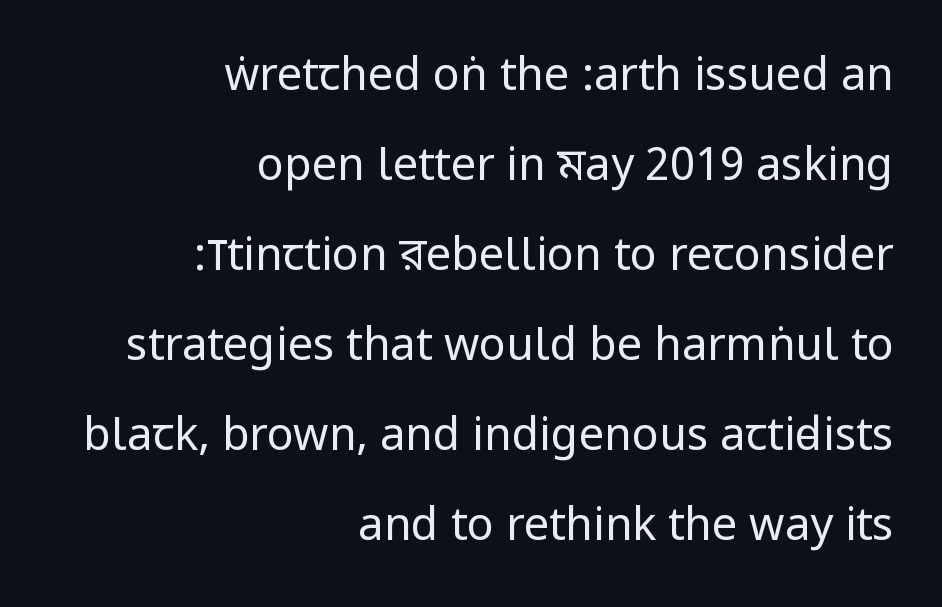
Q: Is the text bold? A: No.
Q: Is the text italic (slanted)? A: No, it is upright.
Q: Is the typeface a serif or a sans-serif typeface? A: Sans-serif.
Q: Is the text underlined? A: No.
Q: How is the paragraph aligned? A: Right-aligned.
Q: Is the spacing between letters normal or unusually wide? A: Normal.
Q: Is the spacing between lines tight, normal or loose? A: Loose.
Q: Width (condensed, normal, or wide)? A: Condensed.
Q: Stroke contrast? A: Low.
